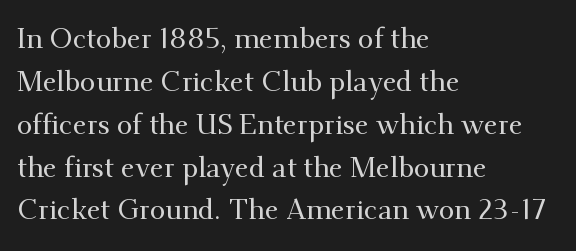
The image shows 28 px serif type, upright; set left-aligned, normal line spacing (1.53x), normal letter spacing, not underlined; medium stroke contrast and a small x-height.
